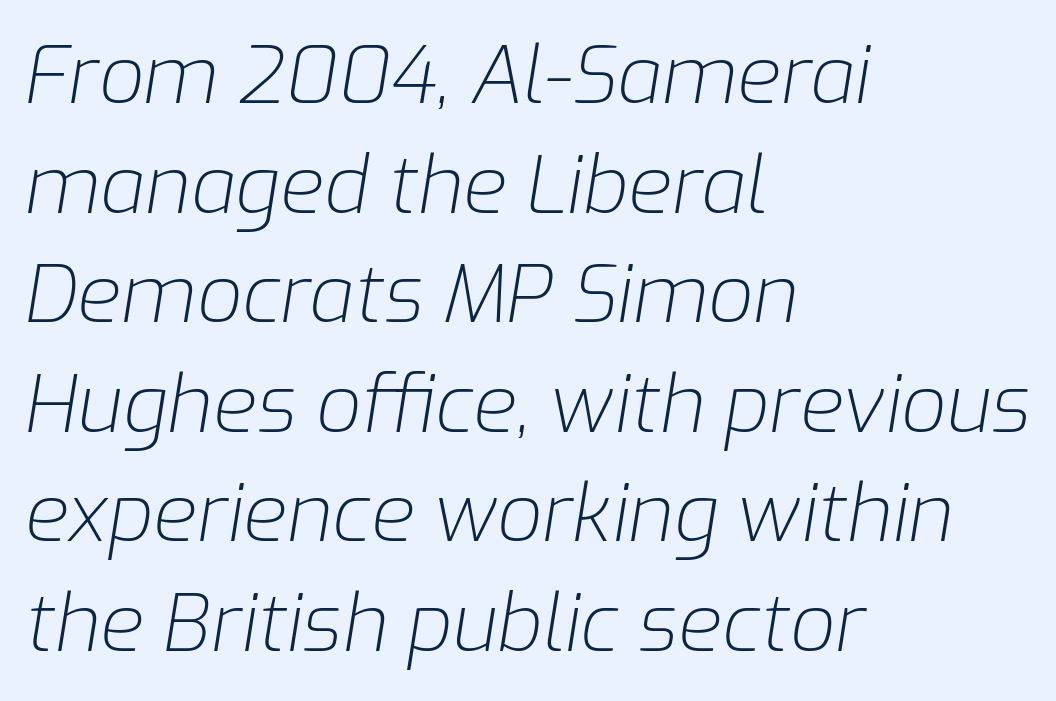
Regular leading. A light-to-regular cut is what we see here. Typeset ragged right — the left edge is the straight one. Designer's note — italics engaged. Caption: standard tracking, unaltered.
